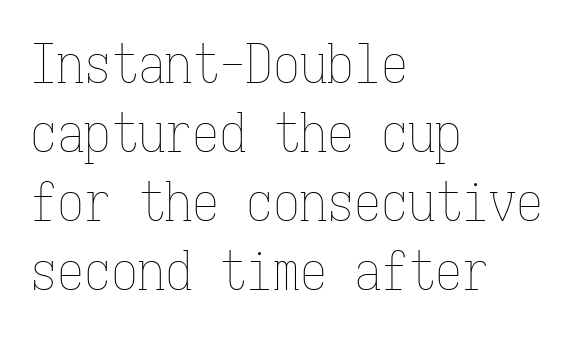
The image shows 54 px thin, condensed type, upright, monospaced; set left-aligned, normal line spacing (1.28x), normal letter spacing, not underlined; low stroke contrast and a medium x-height.
